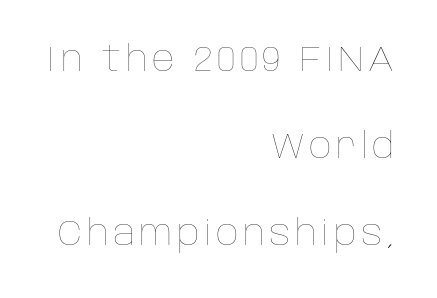
The image shows 35 px thin type, upright; set right-aligned, loose line spacing (2.49x), not underlined; low stroke contrast and a large x-height.
